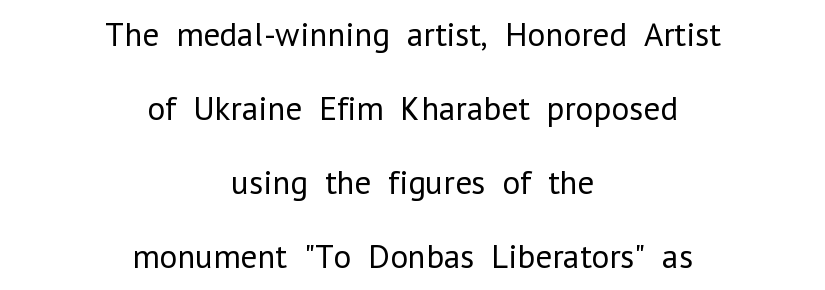
{"serif": "no", "italic": "no", "bold": "no", "weight": "regular", "width": "normal", "stroke_contrast": "low", "x_height": "medium", "monospaced": "no", "underline": "no", "align": "center", "line_spacing": "loose", "line_spacing_ratio": 2.18, "letter_spacing": "normal", "letter_spacing_em": 0.0, "glyph_px": 34}
